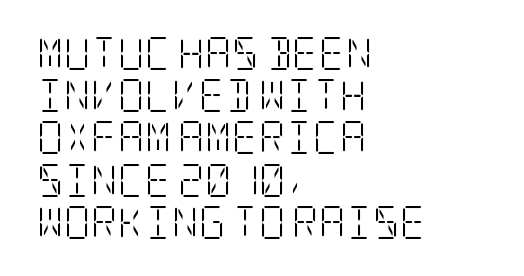
{"serif": "yes", "italic": "no", "bold": "no", "weight": "light", "width": "condensed", "stroke_contrast": "low", "x_height": "large", "underline": "no", "align": "left", "line_spacing": "normal", "line_spacing_ratio": 1.28, "letter_spacing": "normal", "letter_spacing_em": 0.0, "glyph_px": 33}
